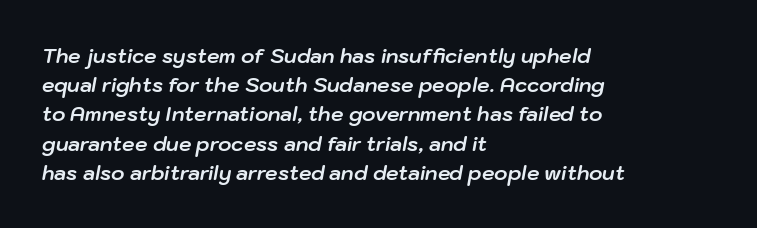
The image shows 20 px bold type, italic (leaning right); set left-aligned, normal line spacing (1.46x), normal letter spacing, not underlined.
